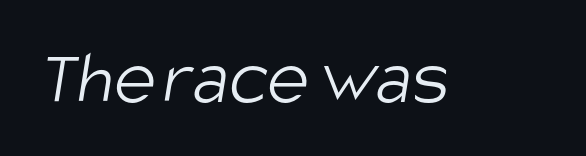
Q: Is the text bold? A: No.
Q: Is the typeface a serif or a sans-serif typeface? A: Sans-serif.
Q: Is the text underlined? A: No.
Q: Is the spacing between letters normal or unusually wide? A: Normal.
Q: Width (condensed, normal, or wide)? A: Condensed.
Q: Stroke contrast? A: Low.
Q: x-height? A: Large.
Q: Monospaced? A: No.
